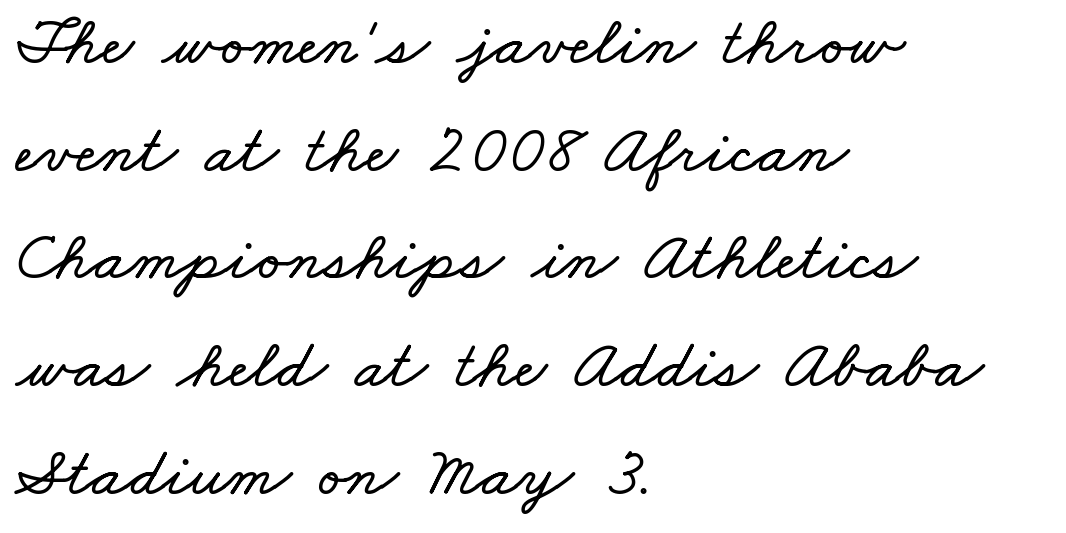
Q: Is the text underlined? A: No.
Q: How is the paragraph aligned? A: Left-aligned.
Q: Is the spacing between letters normal or unusually wide? A: Normal.
Q: Is the spacing between lines tight, normal or loose? A: Normal.
Q: Width (condensed, normal, or wide)? A: Wide.
Q: Stroke contrast? A: Low.
Q: x-height? A: Small.
Q: Monospaced? A: No.
